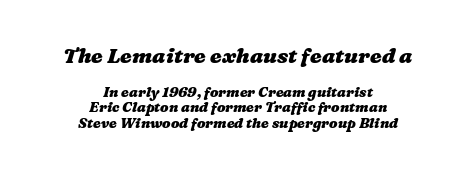
The image shows 21 px bold type; set centered, tight line spacing (1.13x), normal letter spacing, not underlined; the first (top) block is 1.5x larger.
